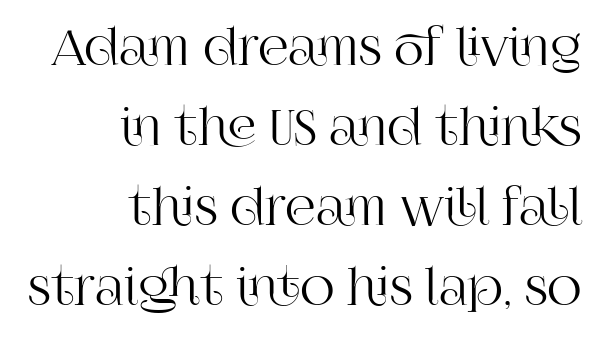
The image shows 48 px serif type, upright; set right-aligned, normal line spacing (1.67x), normal letter spacing, not underlined; high stroke contrast and a large x-height.
